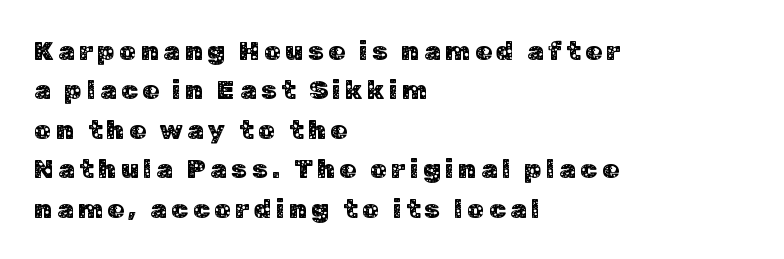
{"italic": "no", "underline": "no", "align": "left", "line_spacing": "normal", "line_spacing_ratio": 1.46, "glyph_px": 27}
